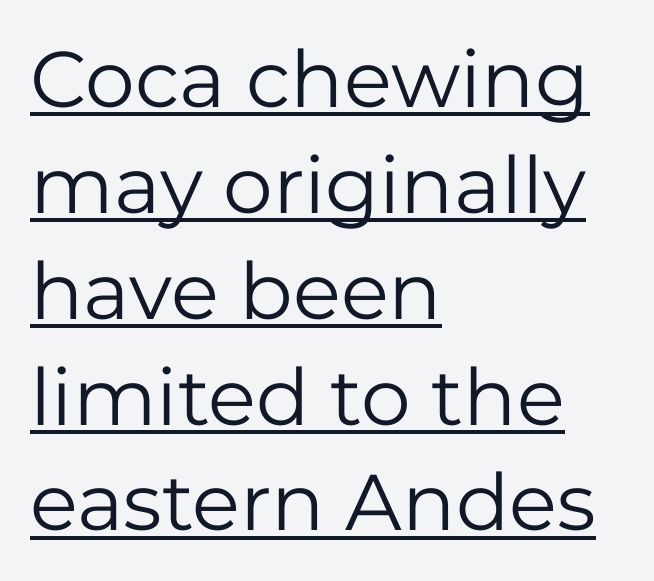
Q: Is the text bold? A: No.
Q: Is the text italic (slanted)? A: No, it is upright.
Q: Is the typeface a serif or a sans-serif typeface? A: Sans-serif.
Q: Is the text underlined? A: Yes.
Q: How is the paragraph aligned? A: Left-aligned.
Q: Is the spacing between letters normal or unusually wide? A: Normal.
Q: Is the spacing between lines tight, normal or loose? A: Normal.
Q: Width (condensed, normal, or wide)? A: Normal.
Q: Stroke contrast? A: Low.
Q: x-height? A: Medium.
Q: Monospaced? A: No.
